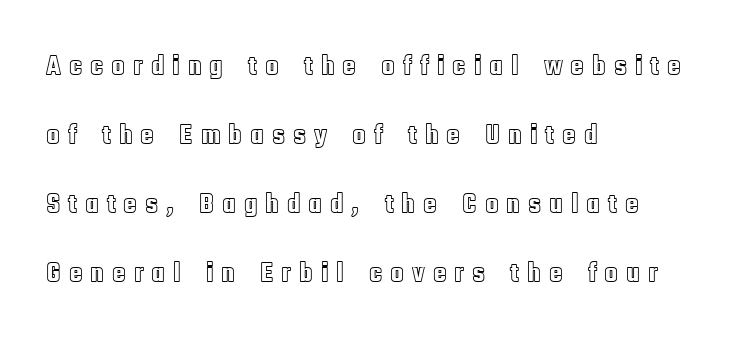
{"italic": "no", "width": "condensed", "x_height": "large", "monospaced": "no", "underline": "no", "align": "left", "line_spacing": "loose", "line_spacing_ratio": 2.47, "letter_spacing": "wide", "letter_spacing_em": 0.28, "glyph_px": 28}
